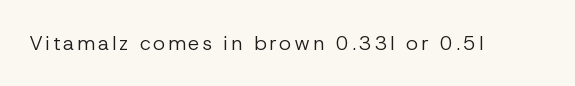
{"italic": "no", "bold": "no", "underline": "no", "glyph_px": 20}
